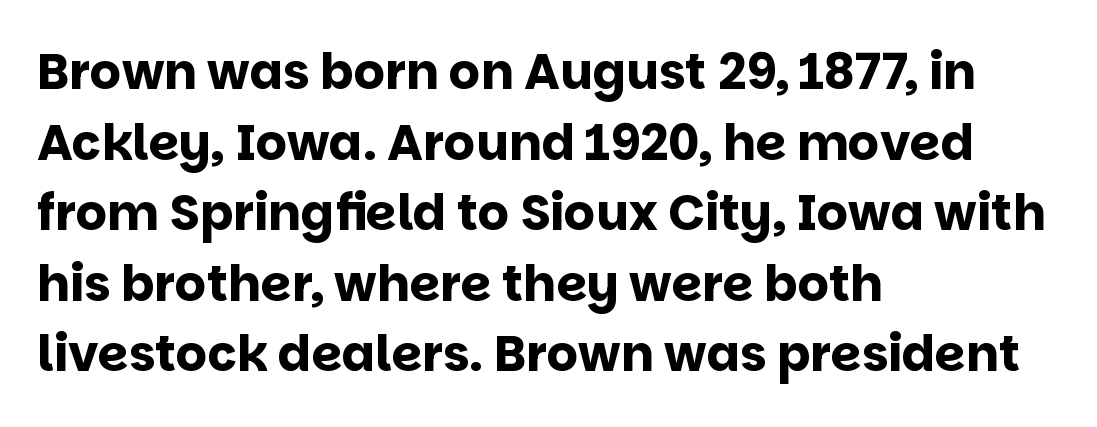
The image shows 49 px bold sans-serif type, upright; set left-aligned, normal line spacing (1.44x), normal letter spacing, not underlined; low stroke contrast and a large x-height.
